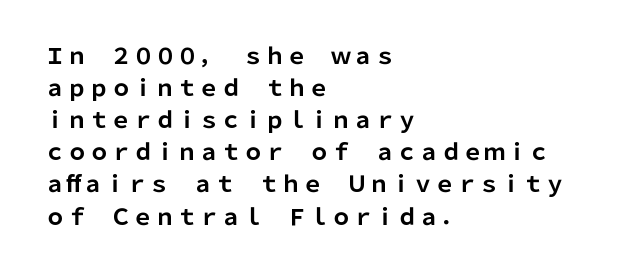
The image shows 22 px bold type, upright; set left-aligned, normal line spacing (1.46x), normal letter spacing, not underlined.
